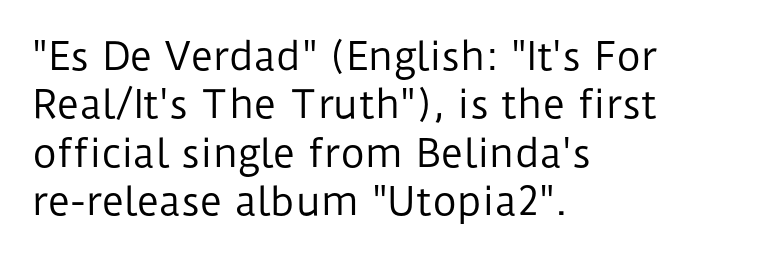
{"serif": "no", "italic": "no", "bold": "no", "weight": "regular", "width": "normal", "stroke_contrast": "low", "x_height": "medium", "monospaced": "no", "underline": "no", "align": "left", "line_spacing": "normal", "line_spacing_ratio": 1.27, "letter_spacing": "normal", "letter_spacing_em": 0.0, "glyph_px": 38}
